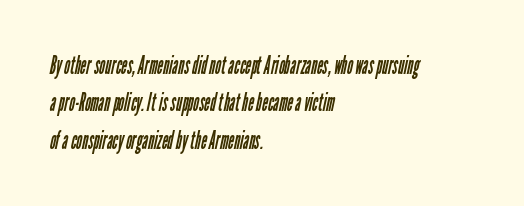
Tracking value appears to be zero — textbook default spacing. The paragraph shown leans on its left margin. Bare-footed words on every line. Notice how descenders clear the ascenders below comfortably — that's standard leading. The strokes carry an ordinary text weight at most.
